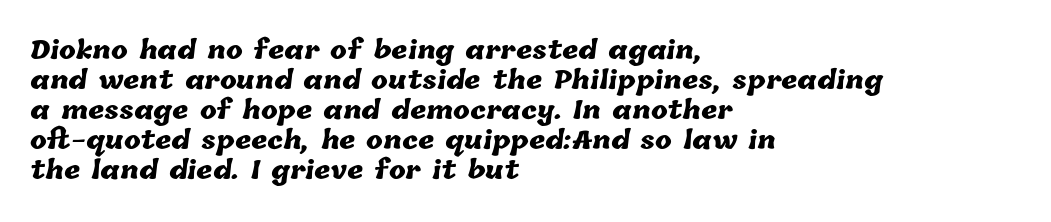
The image shows 25 px bold type; set left-aligned, line spacing 1.2x, normal letter spacing, not underlined.
